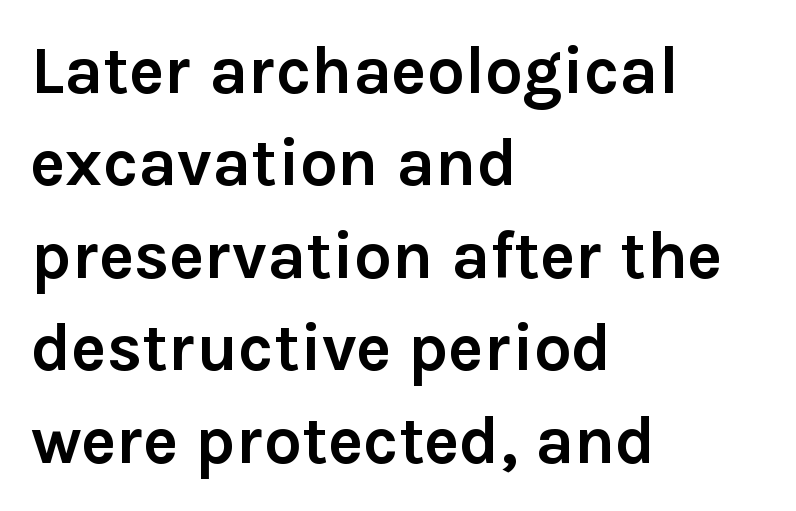
The image shows 67 px semibold sans-serif type, upright; set left-aligned, normal line spacing (1.38x), normal letter spacing, not underlined; a medium x-height.
